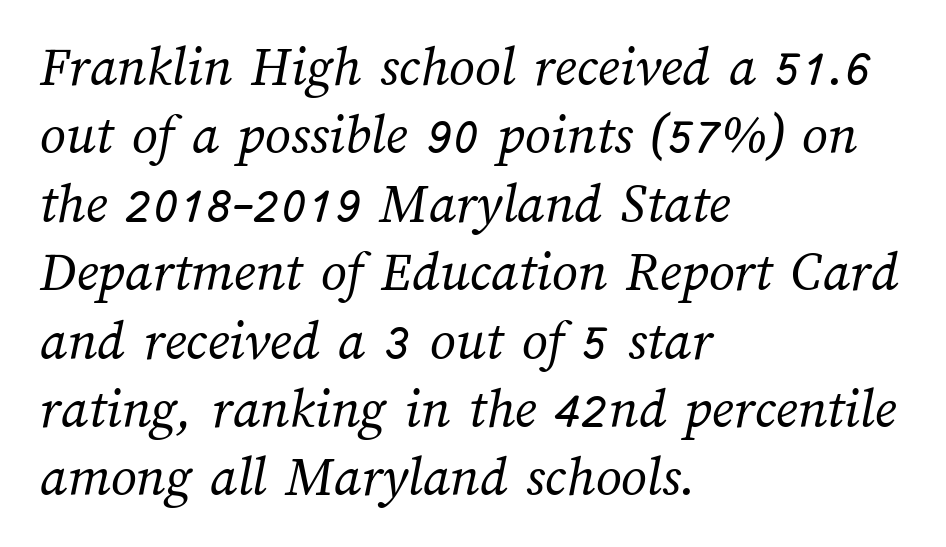
The image shows 57 px regular-weight type; set left-aligned, line spacing 1.2x, normal letter spacing, not underlined; medium stroke contrast and a medium x-height.
